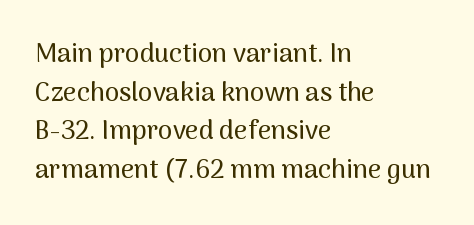
If you measured baseline to baseline, you'd find a middling distance. The line texture is even and compact thanks to regular tracking. Descender tails drop into unmarked territory. Posture: upright roman. Horizontally, the lines are justified to the leading edge only.
